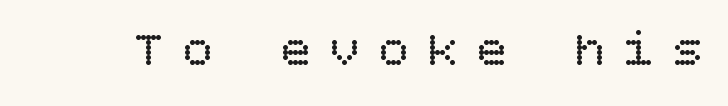
Unmarked baselines from the first word to the last. The face looks like a standard text weight, possibly lighter. The rendering inserts visible extra space after every character. Designer's note — italics off, roman on.
